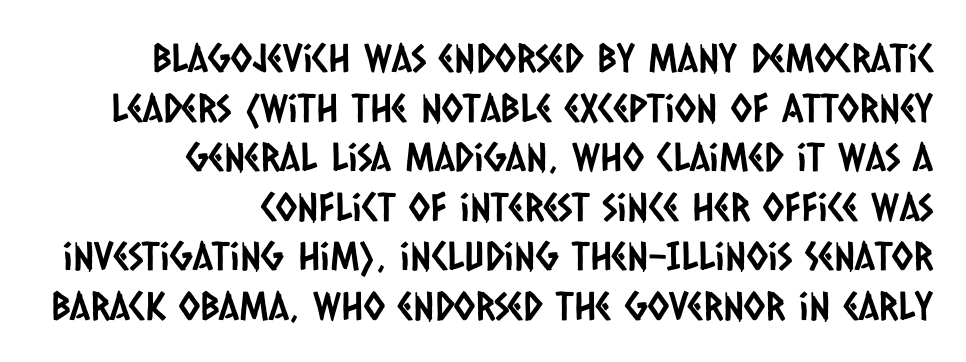
Q: Is the typeface a serif or a sans-serif typeface? A: Sans-serif.
Q: Is the text underlined? A: No.
Q: How is the paragraph aligned? A: Right-aligned.
Q: Is the spacing between letters normal or unusually wide? A: Normal.
Q: Is the spacing between lines tight, normal or loose? A: Normal.
Q: Width (condensed, normal, or wide)? A: Condensed.
Q: Stroke contrast? A: Low.
Q: x-height? A: Large.
Q: Monospaced? A: No.
